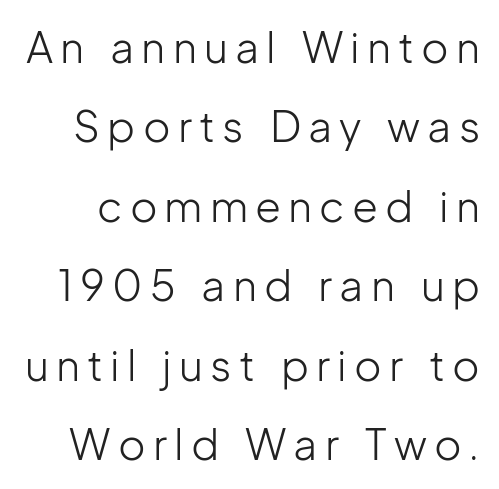
Nope, not italic — everything's standing straight. Each letter keeps its own natural width here, so spacing adapts to shape. Letters have the restrained weight of plain body copy at most. Descender tails drop into unmarked territory. Nothing sits at the stroke ends, so this counts as sans-serif.
